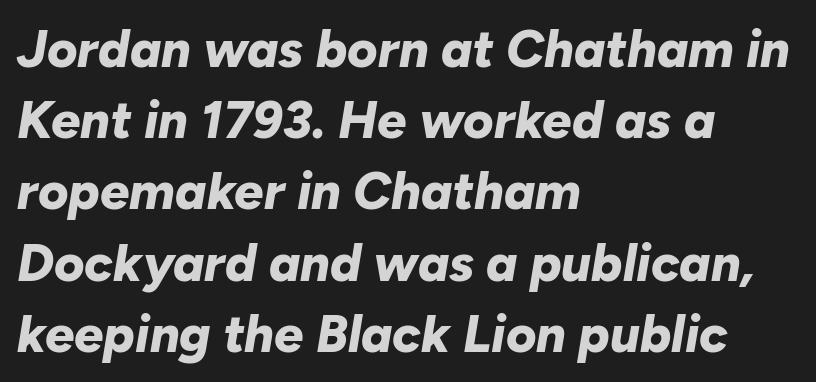
Q: Is the text bold? A: Yes.
Q: Is the text italic (slanted)? A: Yes, it leans right by about 10 degrees.
Q: Is the text underlined? A: No.
Q: How is the paragraph aligned? A: Left-aligned.
Q: Is the spacing between letters normal or unusually wide? A: Normal.
Q: Is the spacing between lines tight, normal or loose? A: Normal.
Q: Width (condensed, normal, or wide)? A: Normal.
Q: Stroke contrast? A: Low.
Q: x-height? A: Medium.
Q: Monospaced? A: No.
